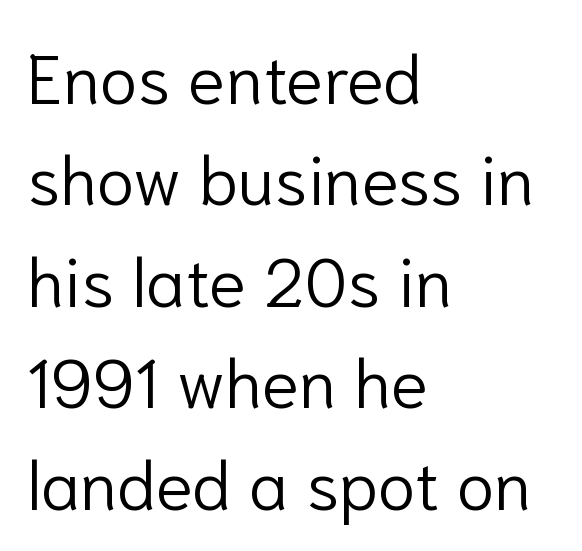
These lines sit exactly where default settings would place them. Plain, unruled lines of type. Between one letter and the next there's only the usual sliver of space. A student would call this left alignment; a typographer would say flush left, rag right. Does the lettering tilt? It doesn't — this is upright. The strokes carry an ordinary text weight at most.
